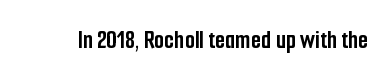
The image shows 26 px bold type, upright; set normal letter spacing, not underlined.
